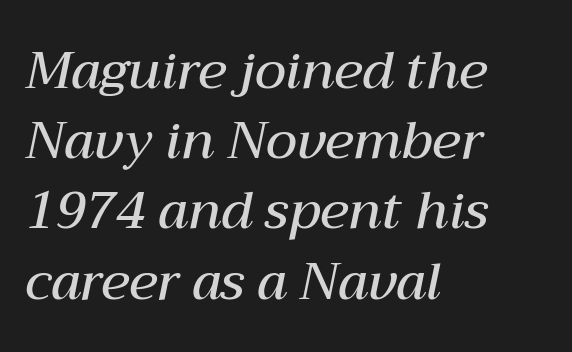
Between one letter and the next there's only the usual sliver of space. Is the block centered? No — it sits flush against the left margin. Clear beneath every line of the passage. I'd describe the lettering as semibold — firm but not a full bold. Reading down the column, the eye jumps a familiar distance to each next line. Italic? Definitely — the glyphs are oblique.
